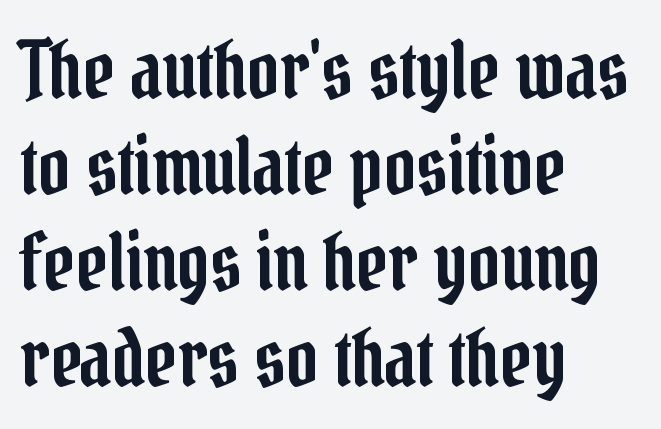
{"serif": "yes", "italic": "no", "width": "condensed", "stroke_contrast": "low", "x_height": "medium", "monospaced": "no", "underline": "no", "align": "left", "line_spacing_ratio": 1.23, "letter_spacing": "normal", "letter_spacing_em": 0.0, "glyph_px": 78}
